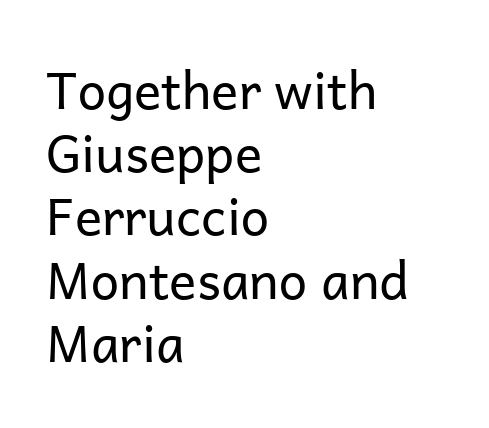
The image shows 51 px regular-weight sans-serif type, upright; set left-aligned, line spacing 1.24x, normal letter spacing, not underlined; low stroke contrast and a medium x-height.
